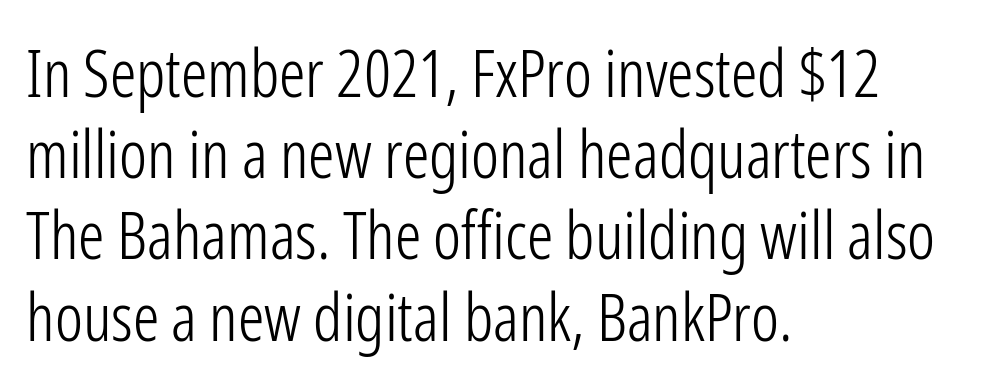
Q: Is the text bold? A: No.
Q: Is the text italic (slanted)? A: No, it is upright.
Q: Is the typeface a serif or a sans-serif typeface? A: Sans-serif.
Q: Is the text underlined? A: No.
Q: How is the paragraph aligned? A: Left-aligned.
Q: Is the spacing between letters normal or unusually wide? A: Normal.
Q: Width (condensed, normal, or wide)? A: Condensed.
Q: Stroke contrast? A: Low.
Q: x-height? A: Medium.
Q: Monospaced? A: No.
